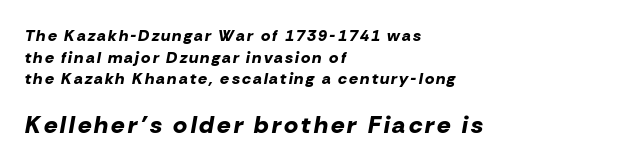
Q: Is the text bold? A: Yes.
Q: Is the text italic (slanted)? A: Yes, it leans right by about 10 degrees.
Q: Is the text underlined? A: No.
Q: How is the paragraph aligned? A: Left-aligned.
Q: Is the spacing between lines tight, normal or loose? A: Normal.
Q: Which block of text is set in a larger size, the first (top) or the second (bottom)? A: The second (bottom) one.
